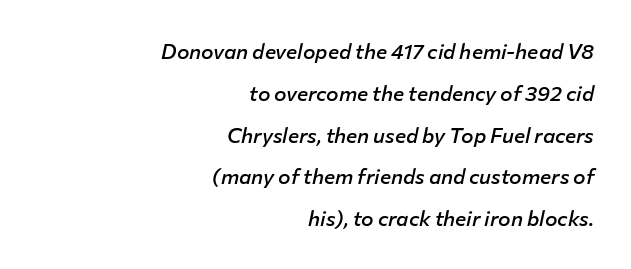
The horizontal fit of the characters is conventional and even. You could fit nearly another row in the gap between these rows. There's an unmistakable incline to the writing here. Rule under the text: the space is simply empty.
